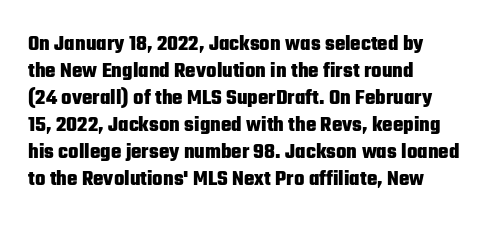
The image shows 22 px bold type, upright; set left-aligned, line spacing 1.23x, normal letter spacing, not underlined.
